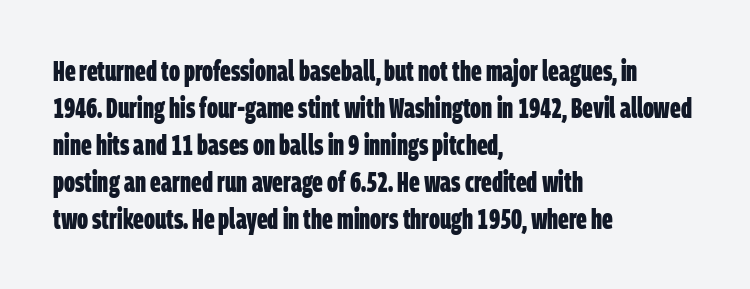
This rendering leaves character spacing at its baseline value. The leading is moderate, giving the passage an even texture. The lines in this sample share a left origin and differ only in where they stop. Heavy, bold letterforms. Do the characters align in a grid? No, the font is proportional.
